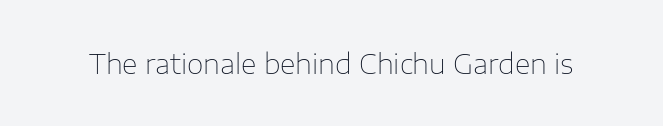
Has an underline been added? It has not. The type is set solid horizontally, with unmodified tracking. The characters are drawn with everyday or finer stroke widths. Every character sits straight up, as roman type does.
